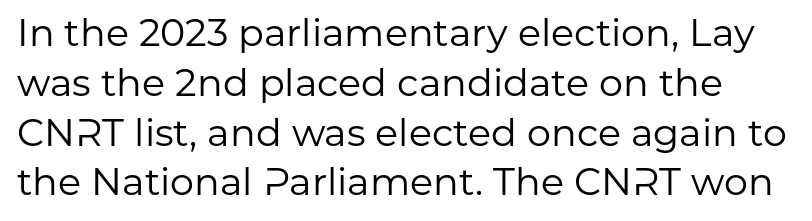
Stems and bowls with no extra thickness — not bold. To sum up the face: it is a sans, with no serifs. Type without underlining. Varying glyph widths throughout — classic text-font behaviour.
